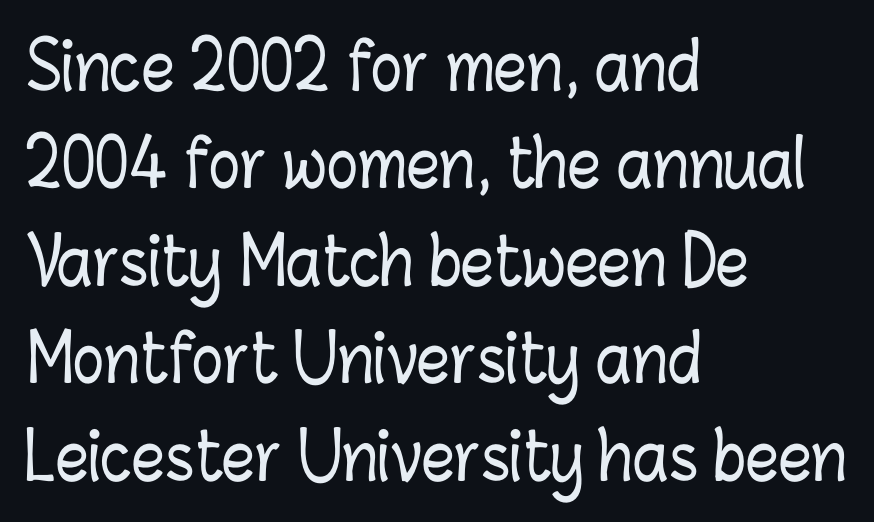
{"italic": "no", "width": "condensed", "stroke_contrast": "low", "x_height": "medium", "monospaced": "no", "underline": "no", "align": "left", "line_spacing": "normal", "line_spacing_ratio": 1.5, "letter_spacing": "normal", "letter_spacing_em": 0.0, "glyph_px": 65}
